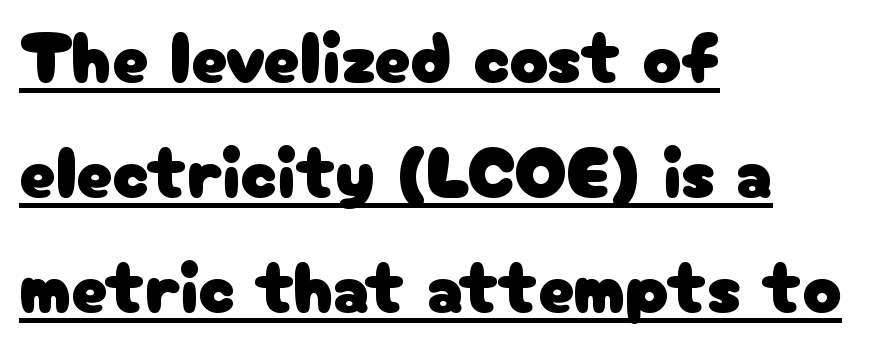
{"serif": "no", "italic": "no", "width": "normal", "stroke_contrast": "low", "x_height": "medium", "monospaced": "no", "underline": "yes", "align": "left", "line_spacing": "normal", "line_spacing_ratio": 1.6, "letter_spacing": "normal", "letter_spacing_em": 0.0, "glyph_px": 72}
